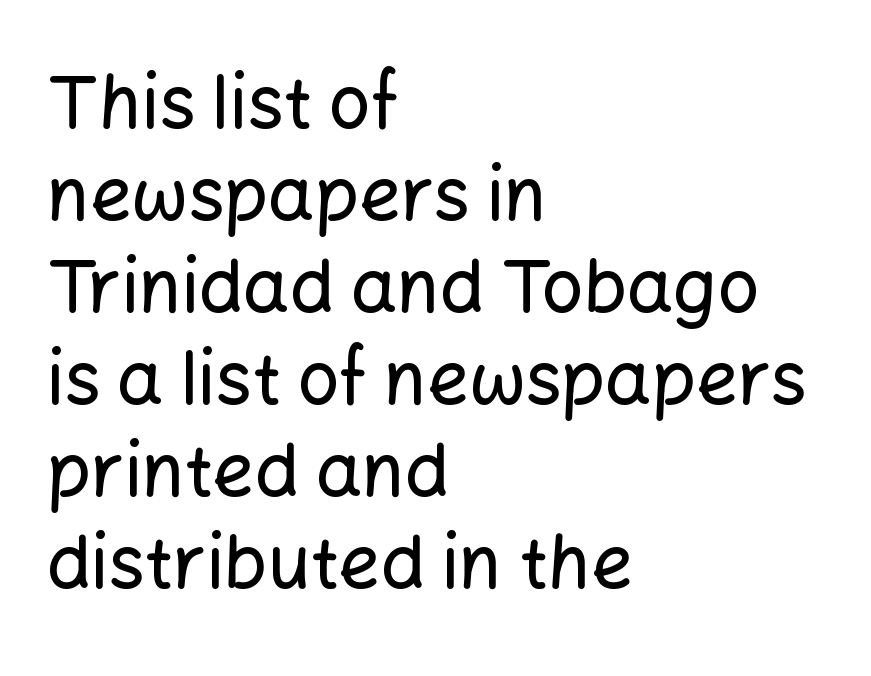
{"serif": "no", "italic": "no", "width": "normal", "stroke_contrast": "low", "x_height": "medium", "monospaced": "no", "underline": "no", "align": "left", "line_spacing": "normal", "line_spacing_ratio": 1.26, "letter_spacing": "normal", "letter_spacing_em": 0.0, "glyph_px": 73}
